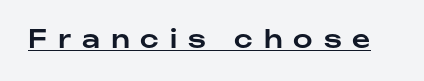
Words appear elongated and porous because spacing is wide. Quick note: underline on. This is roman type, the default non-slanted kind.
